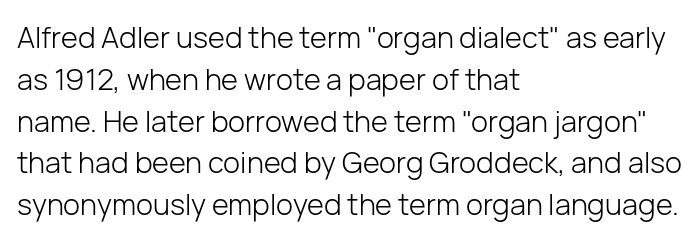
The image shows 29 px light sans-serif type, upright; set left-aligned, normal line spacing (1.44x), normal letter spacing, not underlined; low stroke contrast and a medium x-height.
